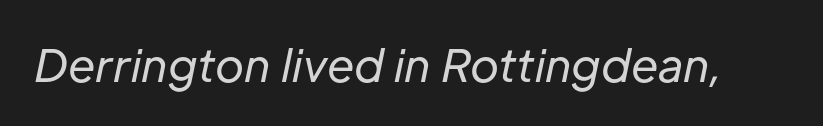
Q: Is the text bold? A: No.
Q: Is the text italic (slanted)? A: Yes, it leans right by about 12 degrees.
Q: Is the text underlined? A: No.
Q: Is the spacing between letters normal or unusually wide? A: Normal.
Q: Width (condensed, normal, or wide)? A: Normal.
Q: Stroke contrast? A: Low.
Q: x-height? A: Medium.
Q: Monospaced? A: No.
